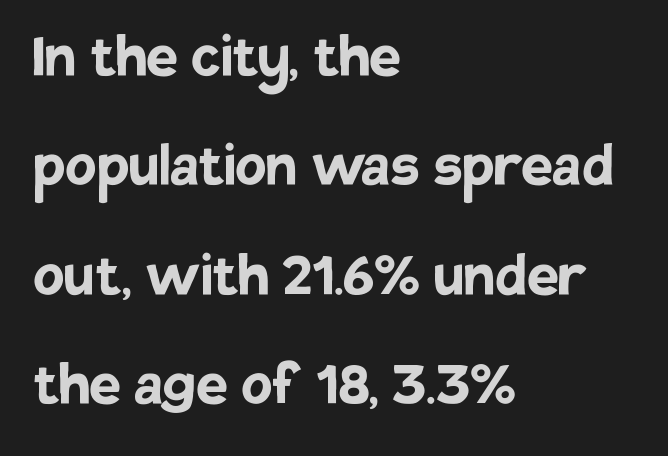
{"serif": "no", "italic": "no", "bold": "yes", "weight": "semibold", "width": "normal", "stroke_contrast": "low", "x_height": "large", "monospaced": "no", "underline": "no", "align": "left", "line_spacing": "normal", "line_spacing_ratio": 1.54, "letter_spacing": "normal", "letter_spacing_em": 0.0, "glyph_px": 71}
